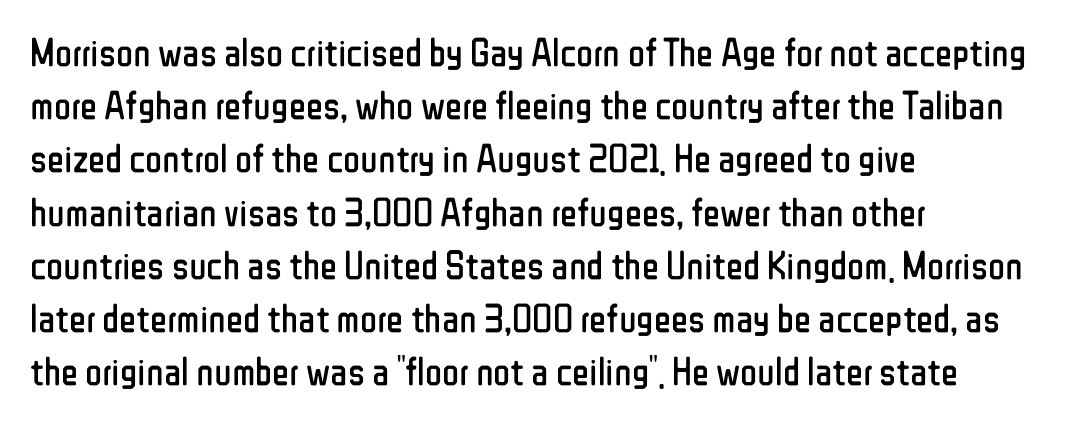
Is this a sans? Yes — the strokes have no serifs. Posture: upright roman. The passage shown is typed in a proportional face where columns would drift. In terms of letterspacing, this is plain default setting. Descenders are the only things crossing below the line.
